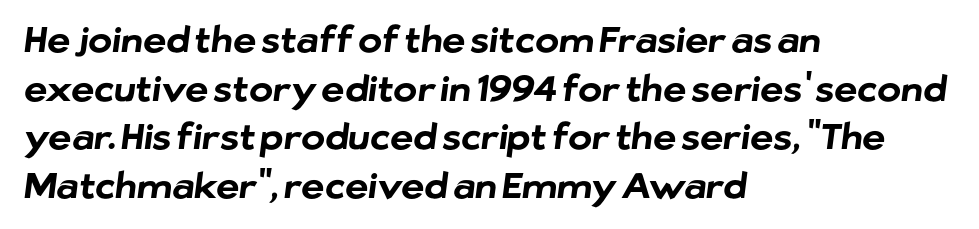
Q: Is the text bold? A: Yes.
Q: Is the typeface a serif or a sans-serif typeface? A: Sans-serif.
Q: Is the text underlined? A: No.
Q: How is the paragraph aligned? A: Left-aligned.
Q: Is the spacing between letters normal or unusually wide? A: Normal.
Q: Is the spacing between lines tight, normal or loose? A: Normal.
Q: Width (condensed, normal, or wide)? A: Normal.
Q: Stroke contrast? A: Low.
Q: x-height? A: Medium.
Q: Monospaced? A: No.
